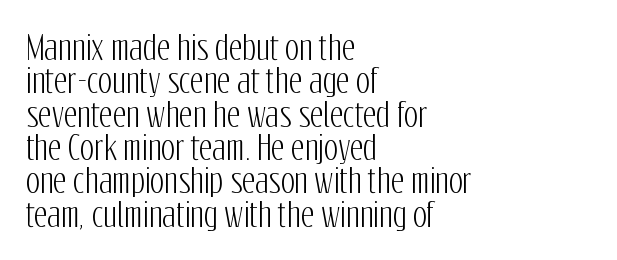
Q: Is the text italic (slanted)? A: No, it is upright.
Q: Is the typeface a serif or a sans-serif typeface? A: Sans-serif.
Q: Is the text underlined? A: No.
Q: How is the paragraph aligned? A: Left-aligned.
Q: Is the spacing between letters normal or unusually wide? A: Normal.
Q: Is the spacing between lines tight, normal or loose? A: Tight.
Q: Width (condensed, normal, or wide)? A: Condensed.
Q: Stroke contrast? A: Low.
Q: x-height? A: Medium.
Q: Monospaced? A: No.
